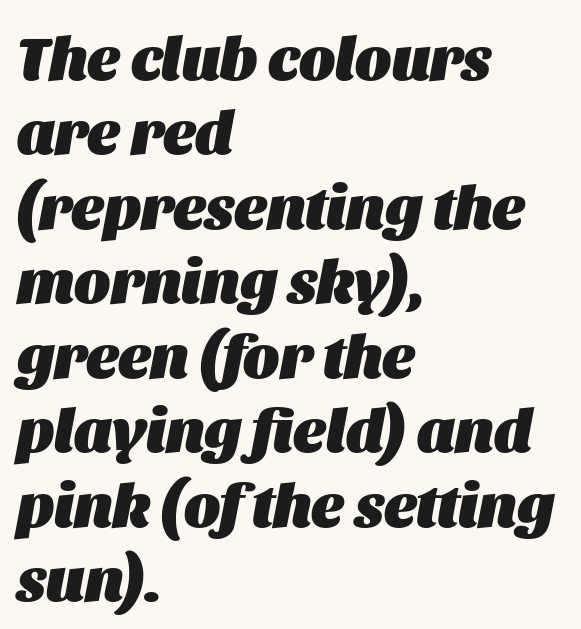
Q: Is the text bold? A: Yes.
Q: Is the text italic (slanted)? A: Yes, it leans right by about 11 degrees.
Q: Is the text underlined? A: No.
Q: How is the paragraph aligned? A: Left-aligned.
Q: Is the spacing between letters normal or unusually wide? A: Normal.
Q: Width (condensed, normal, or wide)? A: Normal.
Q: Stroke contrast? A: Medium.
Q: x-height? A: Large.
Q: Monospaced? A: No.
